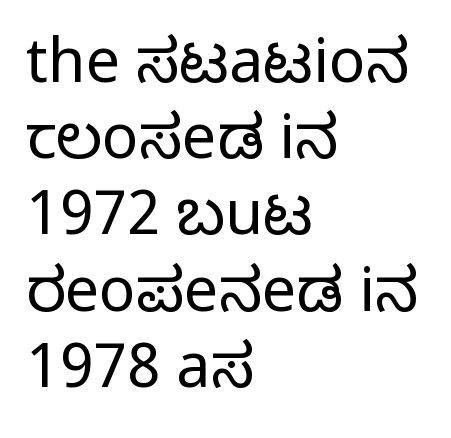
{"serif": "no", "italic": "no", "bold": "no", "weight": "regular", "width": "condensed", "stroke_contrast": "low", "x_height": "large", "monospaced": "no", "underline": "no", "align": "left", "line_spacing": "normal", "line_spacing_ratio": 1.25, "letter_spacing": "normal", "letter_spacing_em": 0.0, "glyph_px": 61}
